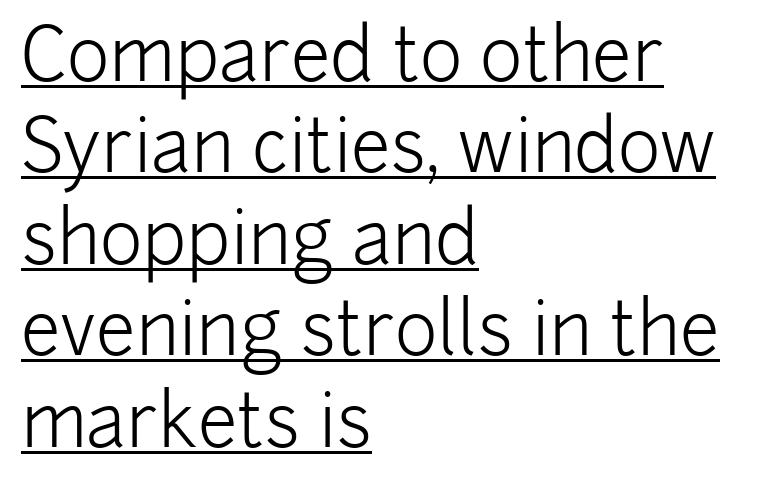
Leading: standard. Type style note: lacks serifs. Caption: standard tracking, unaltered. These lines are set flush left with a ragged right edge. The face used here appears with an underline applied. This sample has the flowing, uneven cadence of proportional lettering.
